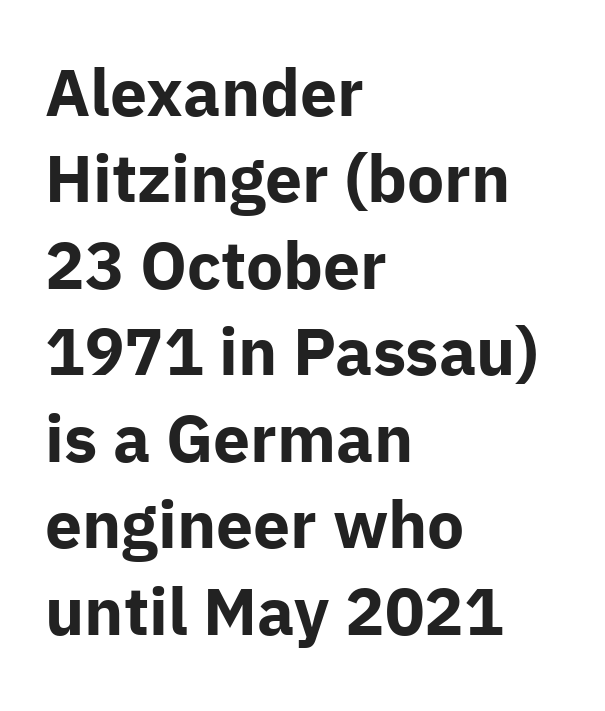
How heavy is the stroke? Heavy — this is a bold. This sample is left-justified, so line endings fall wherever the words run out. You could call the tracking neutral — neither tight nor loose. Note: no serifs on the glyphs. Underline: absent.
